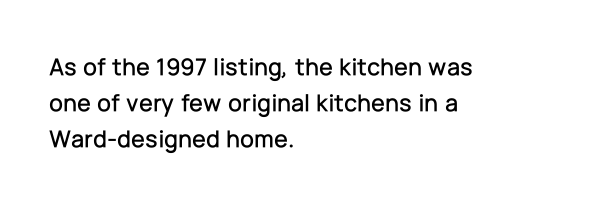
Q: Is the text italic (slanted)? A: No, it is upright.
Q: Is the text underlined? A: No.
Q: How is the paragraph aligned? A: Left-aligned.
Q: Is the spacing between letters normal or unusually wide? A: Normal.
Q: Is the spacing between lines tight, normal or loose? A: Normal.
